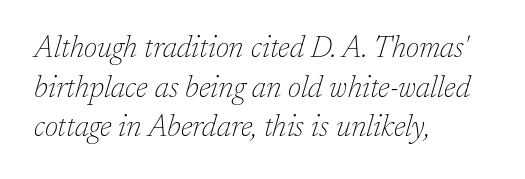
Q: Is the text bold? A: No.
Q: Is the text italic (slanted)? A: Yes, it leans right by about 17 degrees.
Q: Is the typeface a serif or a sans-serif typeface? A: Serif.
Q: Is the text underlined? A: No.
Q: How is the paragraph aligned? A: Left-aligned.
Q: Is the spacing between letters normal or unusually wide? A: Normal.
Q: Is the spacing between lines tight, normal or loose? A: Normal.
Q: Width (condensed, normal, or wide)? A: Normal.
Q: Stroke contrast? A: Low.
Q: x-height? A: Medium.
Q: Monospaced? A: No.
